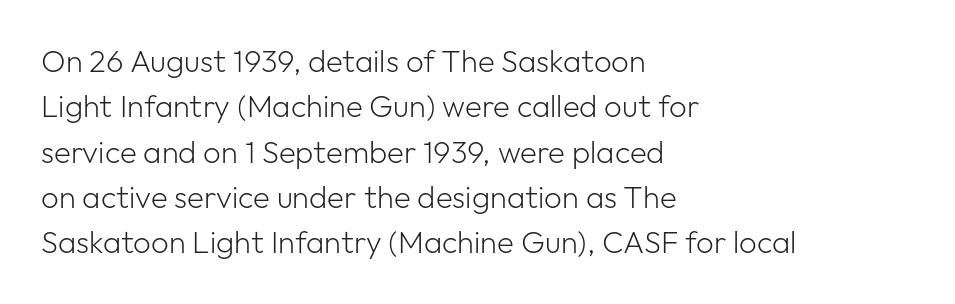
Q: Is the text bold? A: No.
Q: Is the text italic (slanted)? A: No, it is upright.
Q: Is the typeface a serif or a sans-serif typeface? A: Sans-serif.
Q: Is the text underlined? A: No.
Q: How is the paragraph aligned? A: Left-aligned.
Q: Is the spacing between letters normal or unusually wide? A: Normal.
Q: Is the spacing between lines tight, normal or loose? A: Normal.
Q: Width (condensed, normal, or wide)? A: Normal.
Q: Stroke contrast? A: Low.
Q: x-height? A: Medium.
Q: Monospaced? A: No.
